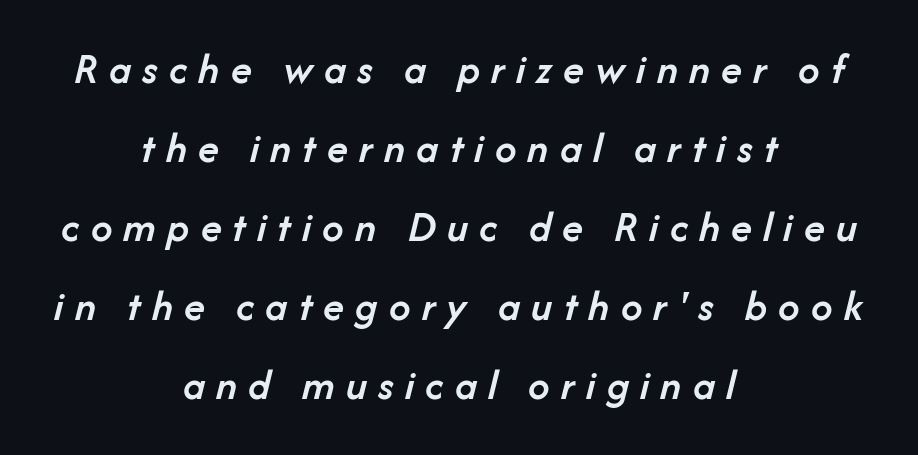
Q: Is the text bold? A: Semi-bold.
Q: Is the text italic (slanted)? A: Yes, it leans right by about 14 degrees.
Q: Is the text underlined? A: No.
Q: How is the paragraph aligned? A: Centered.
Q: Is the spacing between letters normal or unusually wide? A: Unusually wide.
Q: Width (condensed, normal, or wide)? A: Normal.
Q: Stroke contrast? A: Low.
Q: x-height? A: Medium.
Q: Monospaced? A: No.
